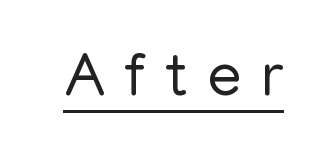
Q: Is the text bold? A: No.
Q: Is the text italic (slanted)? A: No, it is upright.
Q: Is the typeface a serif or a sans-serif typeface? A: Sans-serif.
Q: Is the text underlined? A: Yes.
Q: Is the spacing between letters normal or unusually wide? A: Unusually wide.
Q: Width (condensed, normal, or wide)? A: Normal.
Q: Stroke contrast? A: Low.
Q: x-height? A: Medium.
Q: Monospaced? A: No.
